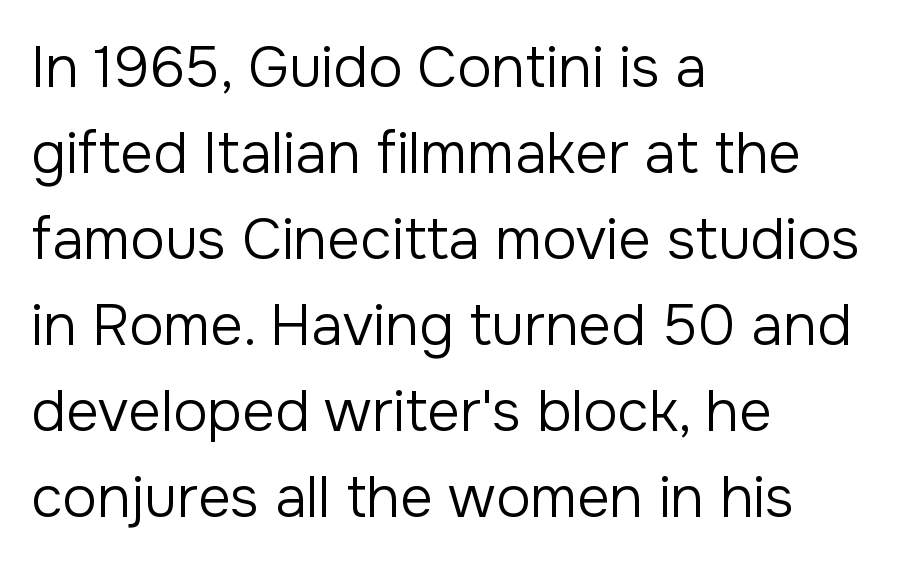
{"serif": "no", "italic": "no", "bold": "no", "weight": "regular", "width": "normal", "stroke_contrast": "low", "x_height": "medium", "monospaced": "no", "underline": "no", "align": "left", "line_spacing": "normal", "line_spacing_ratio": 1.51, "letter_spacing": "normal", "letter_spacing_em": 0.0, "glyph_px": 57}
